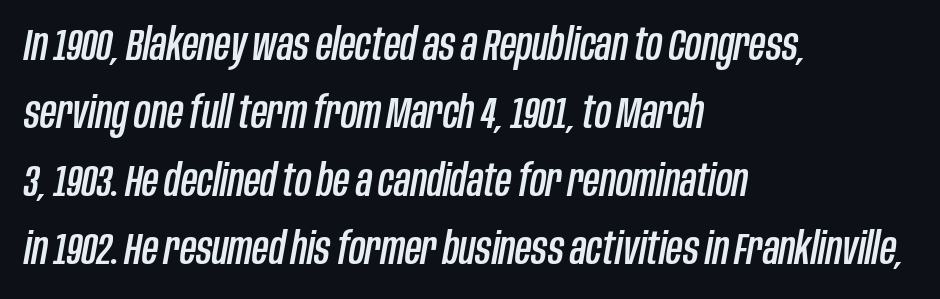
The letters are slanted; this is an italic face. Successive baselines arrive at the customary interval. The face used here is rendered with its standard letterfit. Is this a fixed-width face? No — the glyphs have proportional, varying widths. The lines are quadded left. Plain, unruled lines of type.
